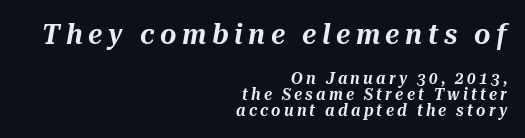
The image shows 28 px text type, italic (leaning right); set right-aligned, tight line spacing (1.01x), unusually wide letter spacing (+0.2 em), not underlined; the first (top) block is 1.75x larger; medium stroke contrast and a medium x-height.
